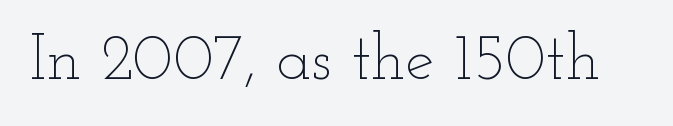
Q: Is the text bold? A: No.
Q: Is the text italic (slanted)? A: No, it is upright.
Q: Is the text underlined? A: No.
Q: Is the spacing between letters normal or unusually wide? A: Normal.
Q: Width (condensed, normal, or wide)? A: Wide.
Q: Stroke contrast? A: Low.
Q: x-height? A: Small.
Q: Monospaced? A: No.
